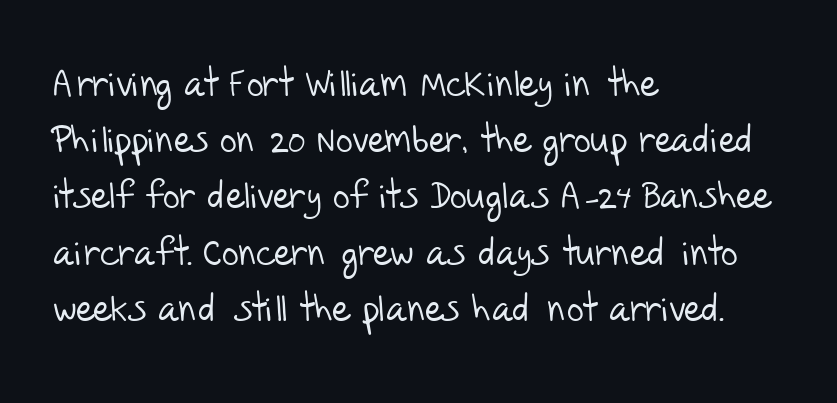
Heaviness? Minimal to ordinary, like unemphasized prose. The line texture is even and compact thanks to regular tracking. Unlike a traditional serif, this face leaves its strokes unadorned. A student would call this left alignment; a typographer would say flush left, rag right.
